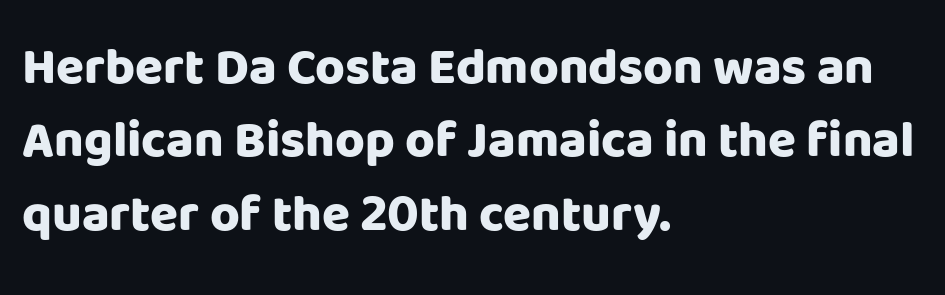
The image shows 51 px heavy sans-serif type, upright; set left-aligned, normal line spacing (1.44x), normal letter spacing, not underlined; low stroke contrast and a large x-height.
